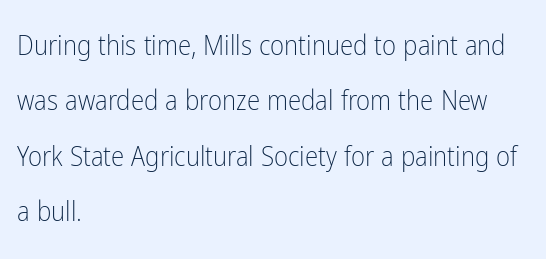
The image shows 27 px text type, upright; set left-aligned, loose line spacing (2.05x), normal letter spacing, not underlined.
